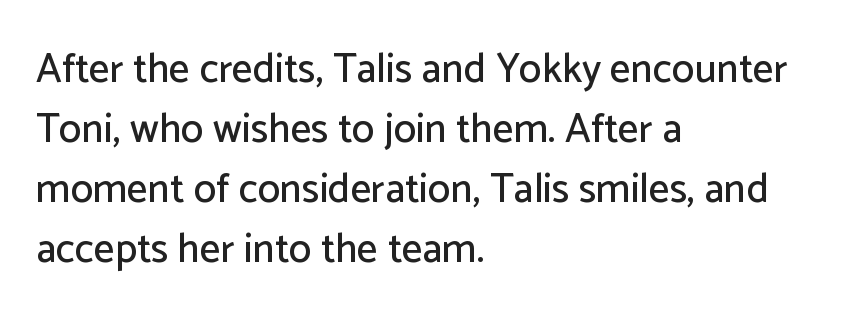
Q: Is the text italic (slanted)? A: No, it is upright.
Q: Is the typeface a serif or a sans-serif typeface? A: Sans-serif.
Q: Is the text underlined? A: No.
Q: How is the paragraph aligned? A: Left-aligned.
Q: Is the spacing between letters normal or unusually wide? A: Normal.
Q: Is the spacing between lines tight, normal or loose? A: Normal.
Q: Width (condensed, normal, or wide)? A: Normal.
Q: Stroke contrast? A: Low.
Q: x-height? A: Medium.
Q: Monospaced? A: No.
